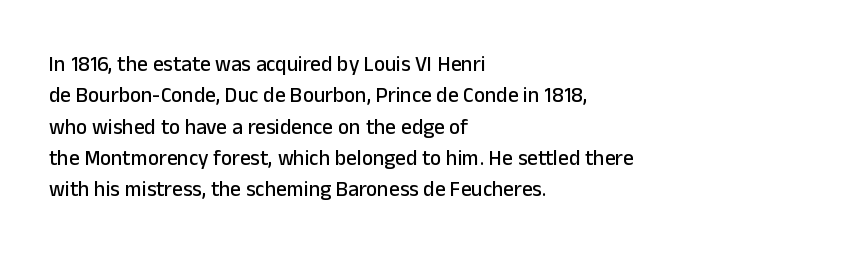
{"italic": "no", "underline": "no", "align": "left", "line_spacing": "normal", "line_spacing_ratio": 1.49, "letter_spacing": "normal", "letter_spacing_em": 0.0, "glyph_px": 21}
